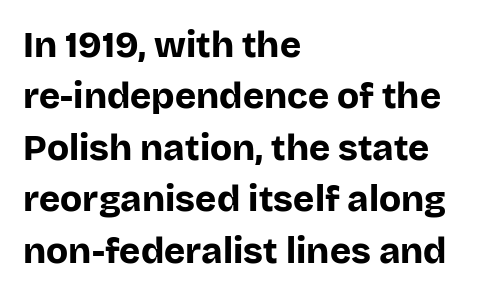
Nobody drew a line under any word here. The leading is moderate, giving the passage an even texture. Is this a sans? Yes — the strokes have no serifs. Between one letter and the next there's only the usual sliver of space.
